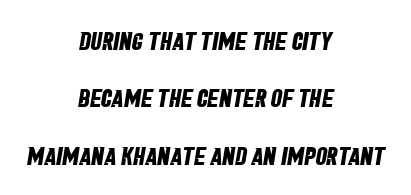
{"bold": "yes", "underline": "no", "align": "center", "line_spacing": "loose", "line_spacing_ratio": 2.3, "letter_spacing": "normal", "letter_spacing_em": 0.0, "glyph_px": 25}
